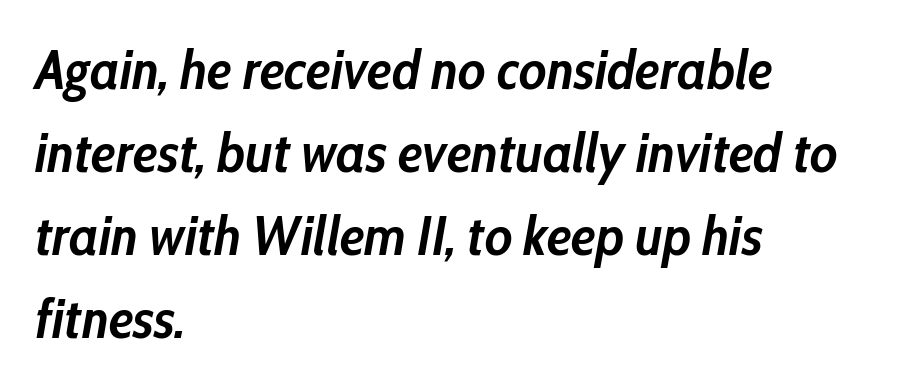
Each word holds together tightly as a unit, with standard inter-letter gaps. These lines were composed using italics. Regarding leading, the lines here are spaced in the standard way. Strong, thick strokes mark this as bold type.
